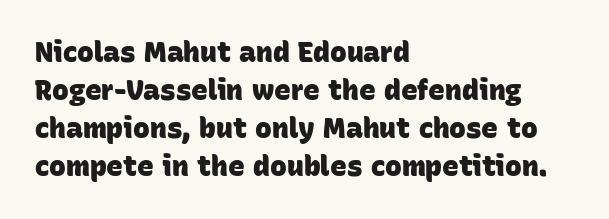
The image shows 28 px heavy sans-serif type; set left-aligned, normal line spacing (1.36x), normal letter spacing, not underlined; low stroke contrast and a large x-height.
